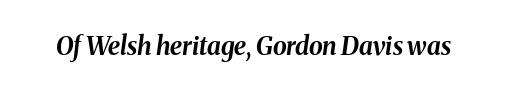
Q: Is the text bold? A: Yes.
Q: Is the text italic (slanted)? A: Yes, it leans right by about 8 degrees.
Q: Is the text underlined? A: No.
Q: Is the spacing between letters normal or unusually wide? A: Normal.
